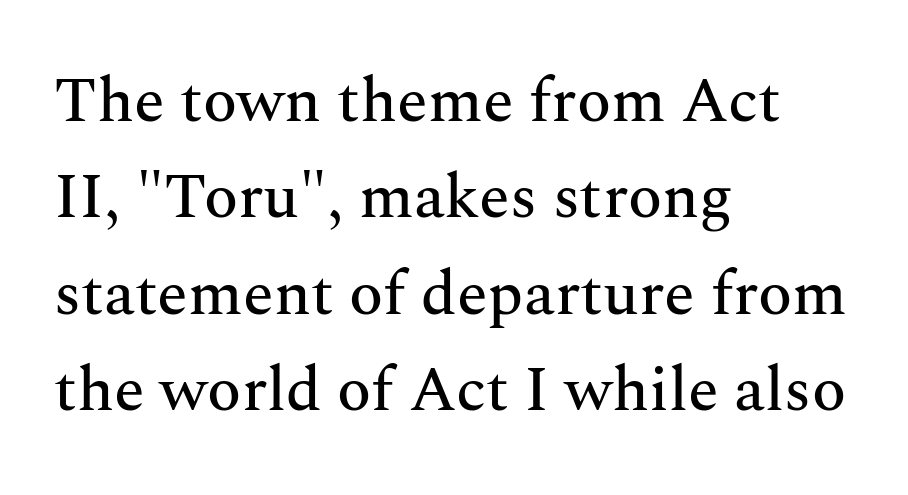
Q: Is the text italic (slanted)? A: No, it is upright.
Q: Is the typeface a serif or a sans-serif typeface? A: Serif.
Q: Is the text underlined? A: No.
Q: How is the paragraph aligned? A: Left-aligned.
Q: Is the spacing between letters normal or unusually wide? A: Normal.
Q: Is the spacing between lines tight, normal or loose? A: Normal.
Q: Width (condensed, normal, or wide)? A: Normal.
Q: Stroke contrast? A: Medium.
Q: x-height? A: Medium.
Q: Monospaced? A: No.
